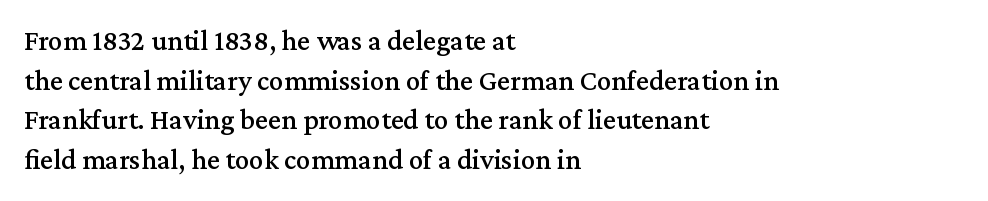
{"serif": "yes", "italic": "no", "width": "normal", "stroke_contrast": "medium", "x_height": "medium", "monospaced": "no", "underline": "no", "align": "left", "line_spacing": "normal", "line_spacing_ratio": 1.37, "letter_spacing": "normal", "letter_spacing_em": 0.0, "glyph_px": 29}
